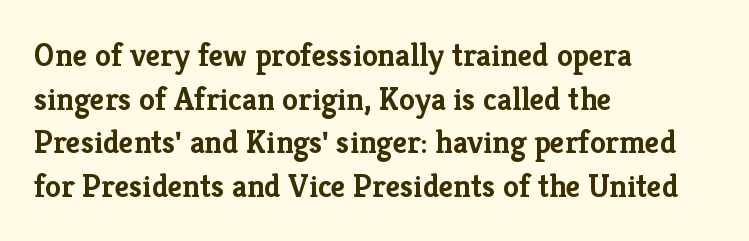
The image shows 32 px semibold serif type, upright; set left-aligned, normal line spacing (1.36x), normal letter spacing, not underlined; low stroke contrast and a medium x-height.
